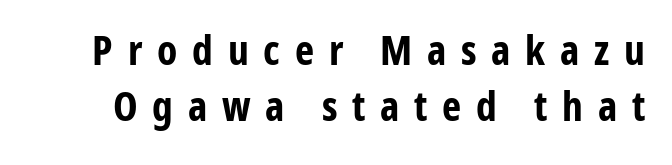
Each letter keeps its own natural width here, so spacing adapts to shape. Students, note that the glyphs here are deliberately spaced far apart. Plain, unruled lines of type. No italicization has been applied; the sample stays upright.
